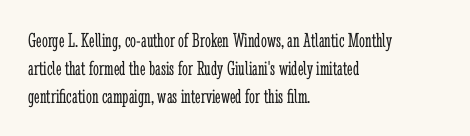
{"italic": "no", "bold": "no", "underline": "no", "align": "left", "line_spacing": "normal", "line_spacing_ratio": 1.33, "letter_spacing": "normal", "letter_spacing_em": 0.0, "glyph_px": 21}
